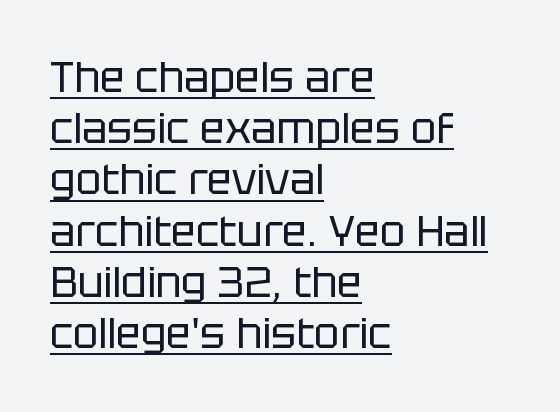
Letter spacing: default. Nope, no serifs anywhere on these letters. Does the lettering tilt? It doesn't — this is upright. Weight: in the light-to-regular range. Emphasis is given by a line drawn under the lettering. Leftover space on each line is placed entirely after the last word.
